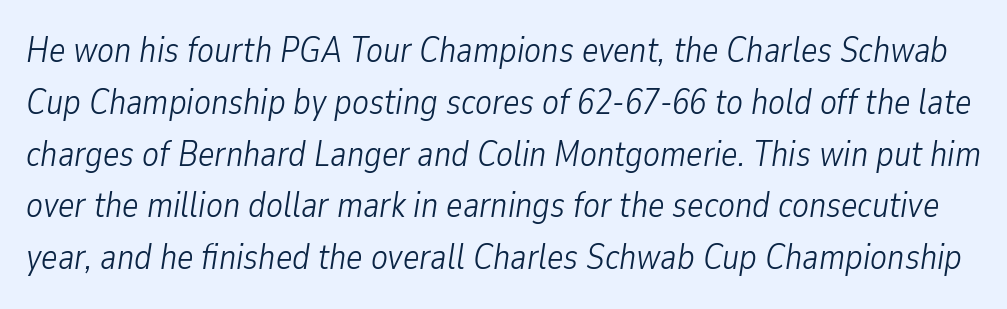
Q: Is the text bold? A: No.
Q: Is the text italic (slanted)? A: Yes, it leans right by about 9 degrees.
Q: Is the text underlined? A: No.
Q: Is the spacing between letters normal or unusually wide? A: Normal.
Q: Is the spacing between lines tight, normal or loose? A: Normal.
Q: Width (condensed, normal, or wide)? A: Condensed.
Q: Stroke contrast? A: Low.
Q: x-height? A: Medium.
Q: Monospaced? A: No.
